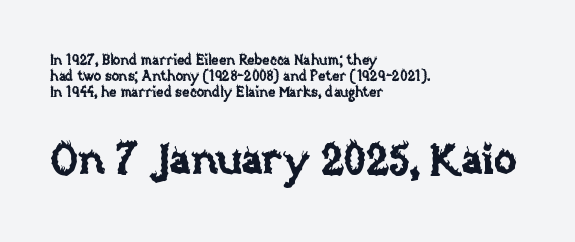
{"italic": "no", "width": "normal", "stroke_contrast": "low", "x_height": "large", "monospaced": "no", "underline": "no", "align": "left", "line_spacing_ratio": 1.16, "letter_spacing": "normal", "letter_spacing_em": 0.0, "larger_block": "second", "size_ratio": 3.0, "glyph_px": 42}
